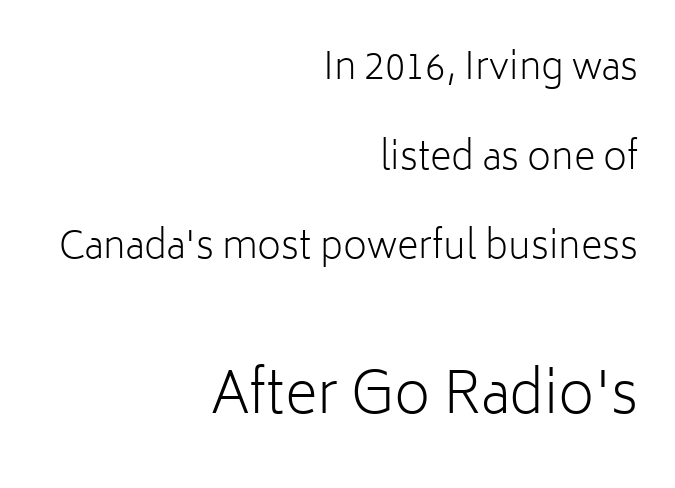
The image shows 56 px light sans-serif type, upright; set right-aligned, loose line spacing (2.42x), normal letter spacing, not underlined; the second (bottom) block is 1.51x larger; low stroke contrast and a medium x-height.
